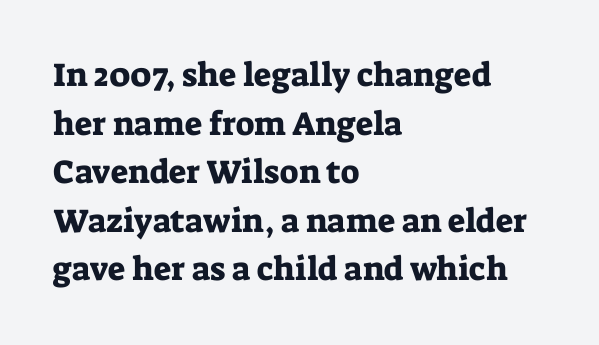
The image shows 33 px serif type, upright; set left-aligned, normal line spacing (1.47x), normal letter spacing, not underlined; low stroke contrast and a medium x-height.
